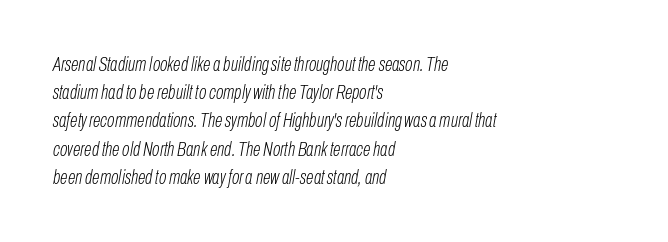
These lines are set flush left with a ragged right edge. The lines sit at an ordinary, default distance from one another. The face used here is rendered with its standard letterfit. Italic? Definitely — the glyphs are oblique. The cut favours lightness, reaching ordinary text weight at its darkest. The space beneath each line is pristine and unruled.
